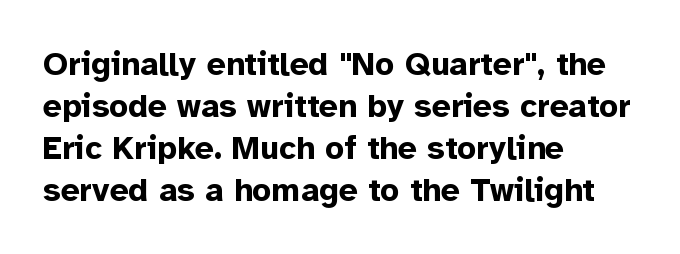
The glyphs have the mass of a bold cut. The font family rendered here belongs to the sans-serif group. Characters follow at the spacing the type designer built in. The lines are quadded left. The passage shown is not underscored anywhere.
